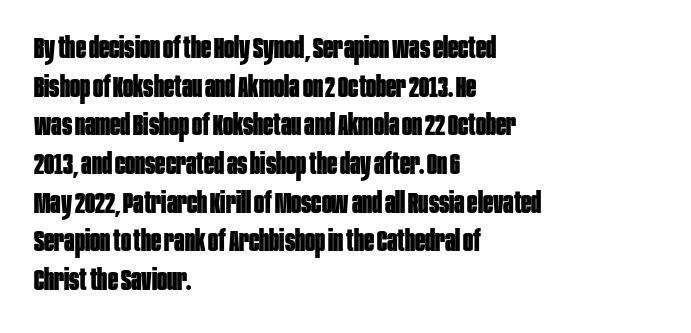
How heavy is the stroke? Heavy — this is a bold. Notice how the stems are strictly vertical — no italics here. Quick note: underline off. Line spacing here is normal.
